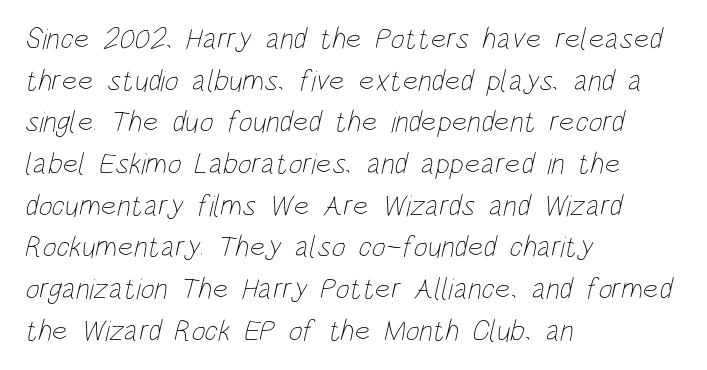
The letters sit at their default tracking, neither squeezed nor spread. Regular leading. Is the block centered? No — it sits flush against the left margin. The passage shown is not underscored anywhere. A typesetter would call this proportional, since set widths differ per character.
